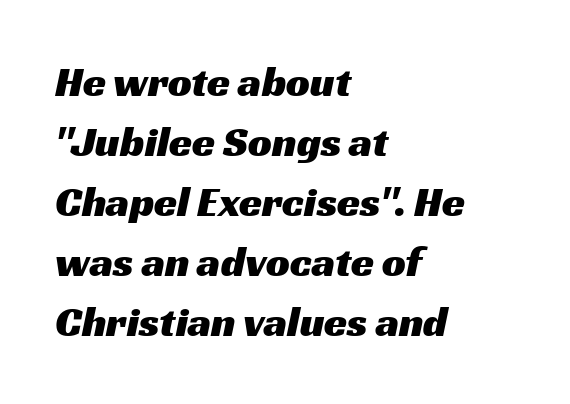
The image shows 42 px wide sans-serif type; set left-aligned, normal line spacing (1.43x), normal letter spacing, not underlined; medium stroke contrast and a medium x-height.
